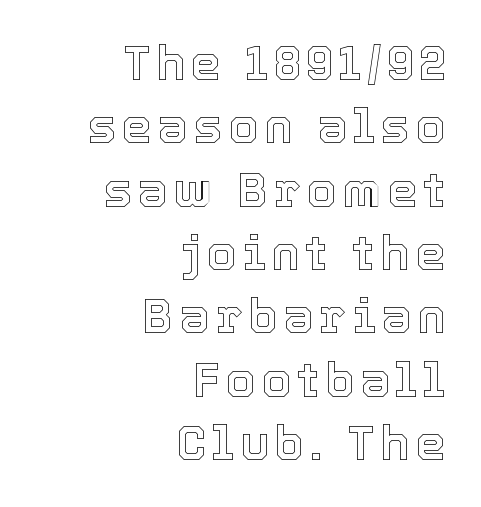
Note the varied advance widths — an 'i' is clearly narrower than an 'm'. Check under the words: just untouched page. The text block is weighted toward the right margin, trailing off unevenly leftward. One glance says typical: line gaps are just what's usual. Every character sits straight up, as roman type does.
